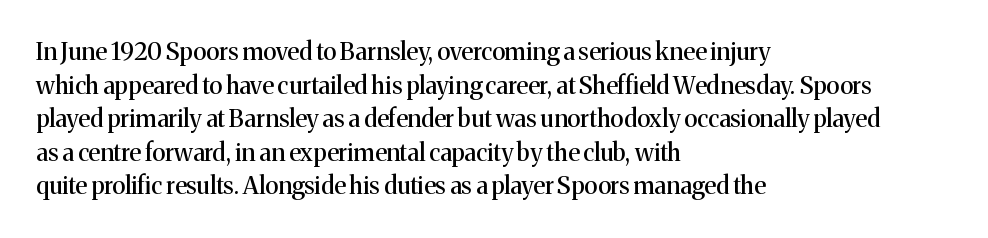
The image shows 24 px text type, upright; set left-aligned, normal line spacing (1.4x), normal letter spacing, not underlined.
